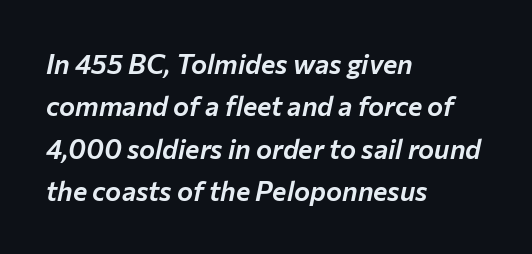
{"italic": "yes", "lean": "right", "slant_degrees": 12, "underline": "no", "align": "left", "line_spacing": "normal", "line_spacing_ratio": 1.57, "letter_spacing": "normal", "letter_spacing_em": 0.0, "glyph_px": 27}
